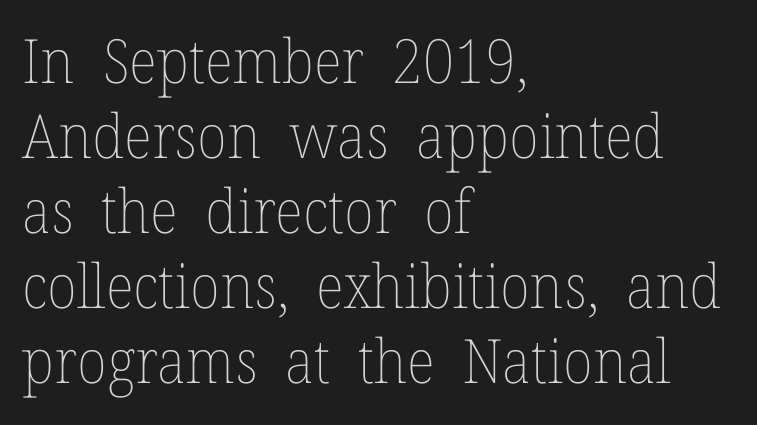
The image shows 61 px thin type, upright; set left-aligned, line spacing 1.23x, normal letter spacing, not underlined; low stroke contrast and a medium x-height.
